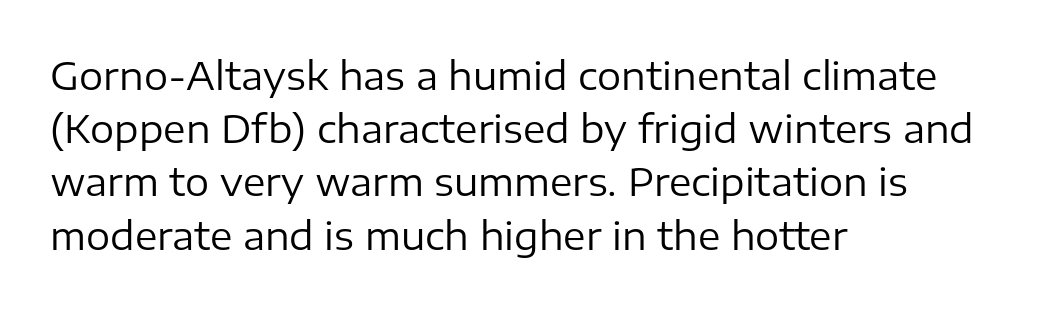
Q: Is the text bold? A: No.
Q: Is the text italic (slanted)? A: No, it is upright.
Q: Is the typeface a serif or a sans-serif typeface? A: Sans-serif.
Q: Is the text underlined? A: No.
Q: How is the paragraph aligned? A: Left-aligned.
Q: Is the spacing between letters normal or unusually wide? A: Normal.
Q: Is the spacing between lines tight, normal or loose? A: Normal.
Q: Width (condensed, normal, or wide)? A: Normal.
Q: Stroke contrast? A: Low.
Q: x-height? A: Medium.
Q: Monospaced? A: No.
